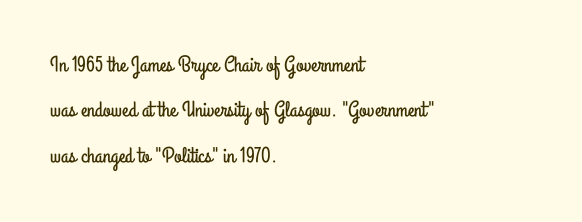
Q: Is the text italic (slanted)? A: No, it is upright.
Q: Is the text underlined? A: No.
Q: How is the paragraph aligned? A: Left-aligned.
Q: Is the spacing between letters normal or unusually wide? A: Normal.
Q: Is the spacing between lines tight, normal or loose? A: Loose.
